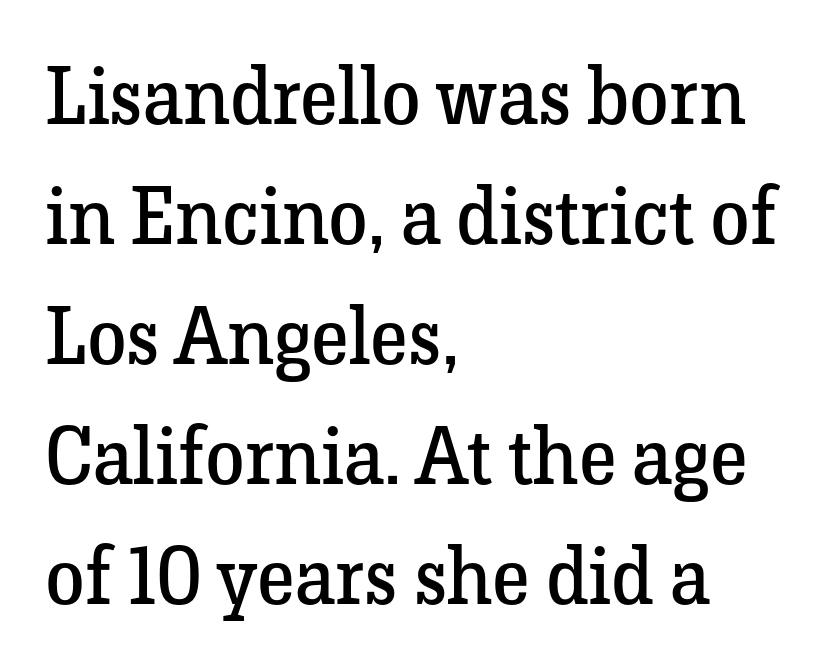
The image shows 80 px regular-weight serif type, upright; set left-aligned, normal line spacing (1.5x), normal letter spacing, not underlined; low stroke contrast and a medium x-height.
